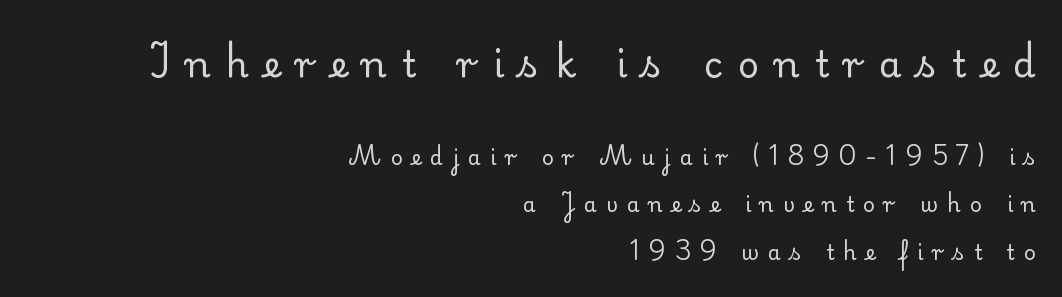
Q: Is the text bold? A: No.
Q: Is the text italic (slanted)? A: No, it is upright.
Q: Is the typeface a serif or a sans-serif typeface? A: Serif.
Q: Is the text underlined? A: No.
Q: How is the paragraph aligned? A: Right-aligned.
Q: Is the spacing between letters normal or unusually wide? A: Unusually wide.
Q: Is the spacing between lines tight, normal or loose? A: Loose.
Q: Which block of text is set in a larger size, the first (top) or the second (bottom)? A: The first (top) one.
Q: Width (condensed, normal, or wide)? A: Normal.
Q: Stroke contrast? A: Low.
Q: x-height? A: Small.
Q: Monospaced? A: No.
